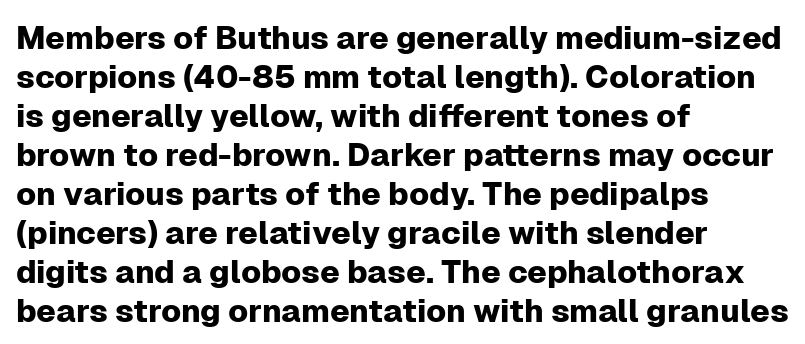
{"serif": "no", "italic": "no", "width": "normal", "stroke_contrast": "low", "x_height": "medium", "monospaced": "no", "underline": "no", "align": "left", "line_spacing_ratio": 1.22, "letter_spacing": "normal", "letter_spacing_em": 0.0, "glyph_px": 32}
